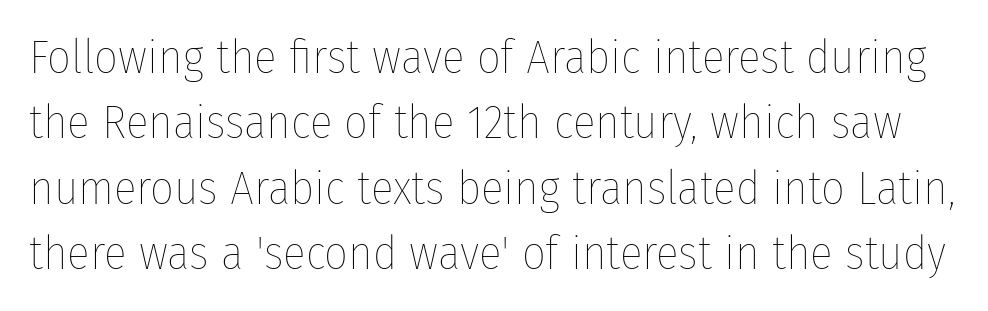
{"italic": "no", "bold": "no", "weight": "thin", "width": "condensed", "stroke_contrast": "low", "x_height": "medium", "monospaced": "no", "underline": "no", "line_spacing": "normal", "line_spacing_ratio": 1.39, "letter_spacing": "normal", "letter_spacing_em": 0.0, "glyph_px": 47}
